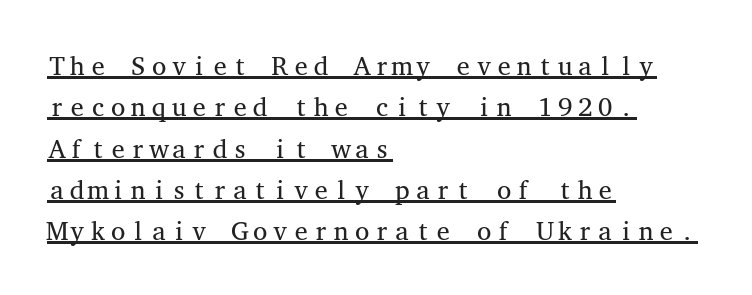
Observe the ordinary spacing: letters are neighbours, not strangers. Caption: multi-line text, flush left, ragged right. The leading is moderate, giving the passage an even texture. Upright lettering throughout. Underline: present.
